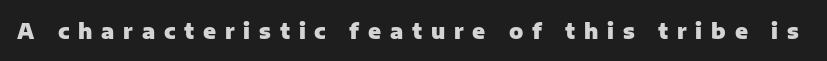
{"italic": "no", "bold": "yes", "underline": "no", "letter_spacing": "wide", "letter_spacing_em": 0.42, "glyph_px": 21}
